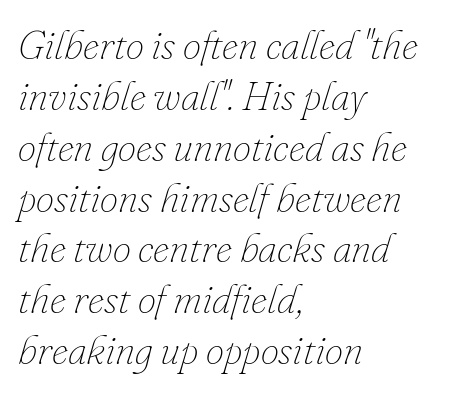
{"italic": "yes", "lean": "right", "slant_degrees": 16, "bold": "no", "weight": "thin", "width": "normal", "stroke_contrast": "low", "x_height": "small", "monospaced": "no", "underline": "no", "align": "left", "line_spacing_ratio": 1.24, "letter_spacing": "normal", "letter_spacing_em": 0.0, "glyph_px": 41}
